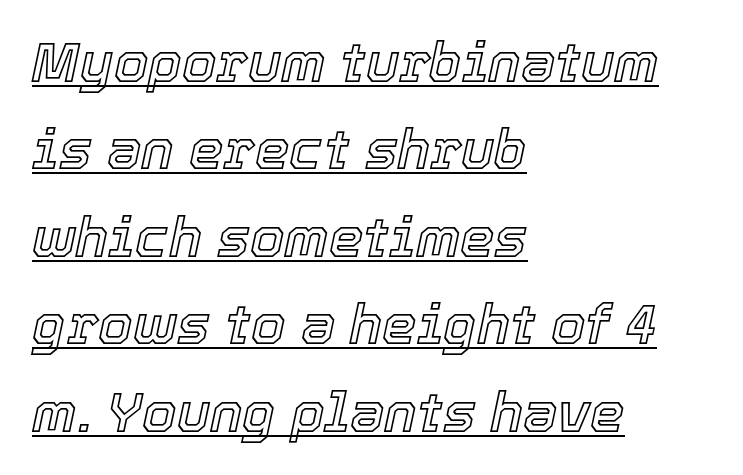
Q: Is the text italic (slanted)? A: Yes, it leans right by about 12 degrees.
Q: Is the text underlined? A: Yes.
Q: How is the paragraph aligned? A: Left-aligned.
Q: Is the spacing between letters normal or unusually wide? A: Normal.
Q: Is the spacing between lines tight, normal or loose? A: Normal.
Q: Width (condensed, normal, or wide)? A: Normal.
Q: x-height? A: Medium.
Q: Monospaced? A: No.
